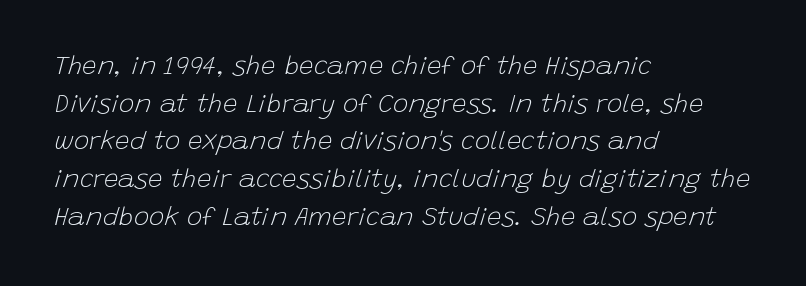
Characters follow at the spacing the type designer built in. Is the type heavy? It reads as light-to-regular instead. Students, observe: this is what conventionally led text looks like. The space directly below the letters is spotless. In CSS terms this would be text-align: left.
